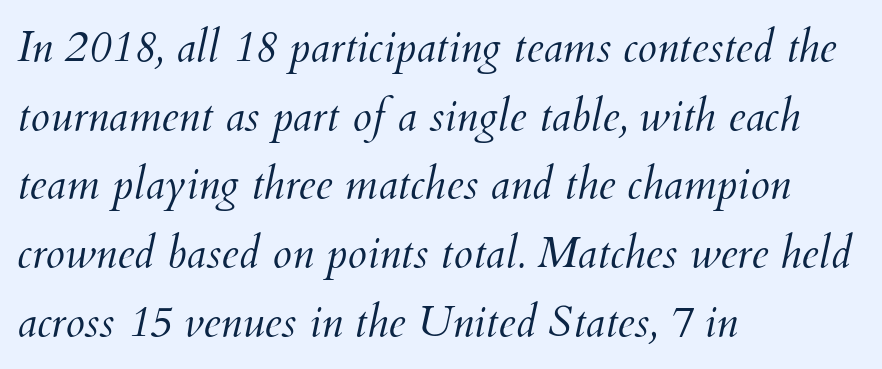
The image shows 44 px light type, italic (leaning right); set left-aligned, normal line spacing (1.56x), normal letter spacing, not underlined; medium stroke contrast and a small x-height.
